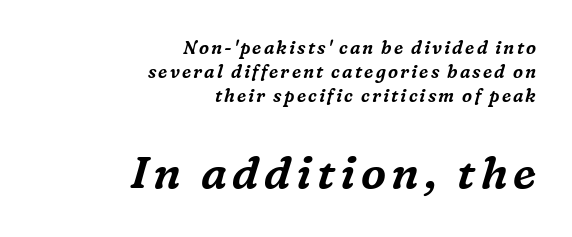
The image shows 45 px serif type, italic (leaning right); set right-aligned, normal line spacing (1.32x), not underlined; the second (bottom) block is 2.5x larger; medium stroke contrast and a medium x-height.
